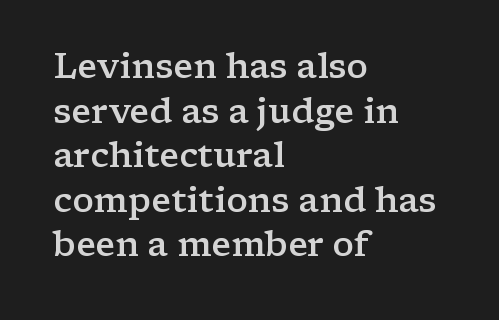
Q: Is the text bold? A: Semi-bold.
Q: Is the text italic (slanted)? A: No, it is upright.
Q: Is the typeface a serif or a sans-serif typeface? A: Serif.
Q: Is the text underlined? A: No.
Q: How is the paragraph aligned? A: Left-aligned.
Q: Is the spacing between letters normal or unusually wide? A: Normal.
Q: Is the spacing between lines tight, normal or loose? A: Normal.
Q: Width (condensed, normal, or wide)? A: Wide.
Q: Stroke contrast? A: Low.
Q: x-height? A: Medium.
Q: Monospaced? A: No.
